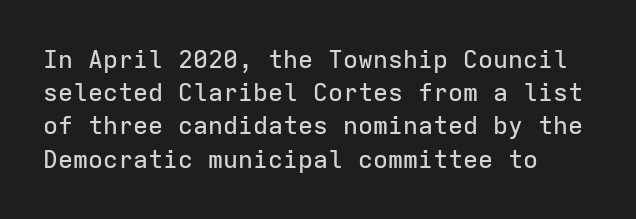
{"italic": "no", "underline": "no", "line_spacing": "normal", "line_spacing_ratio": 1.33, "letter_spacing": "normal", "letter_spacing_em": 0.0, "glyph_px": 25}
